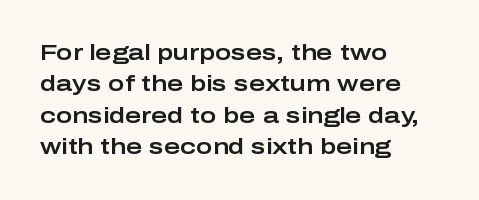
The image shows 22 px text type, upright; set left-aligned, normal line spacing (1.43x), normal letter spacing, not underlined.
